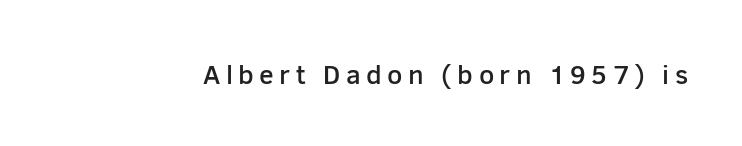
Q: Is the text bold? A: Semi-bold.
Q: Is the text italic (slanted)? A: No, it is upright.
Q: Is the text underlined? A: No.
Q: Is the spacing between letters normal or unusually wide? A: Unusually wide.
